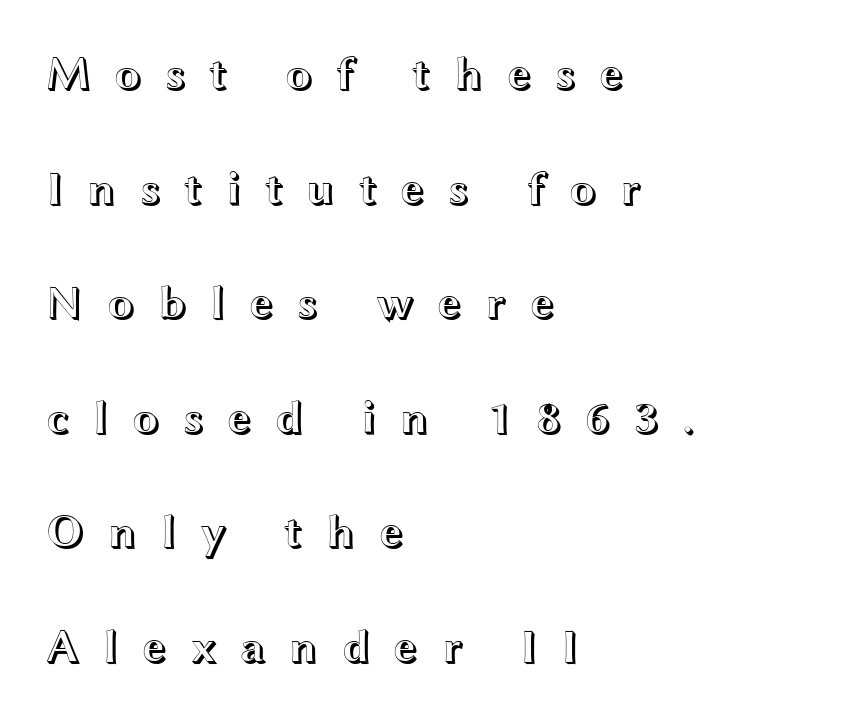
Tall strokes in this sample are plumb rather than angled. Honestly, the letter spacing is so wide it's the main thing you notice. A bare baseline throughout the passage. The setting favours the left margin, as ordinary paragraphs usually do. Vertical spacing — loose.
